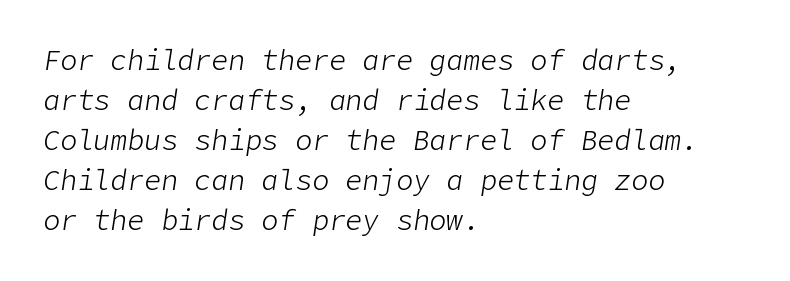
Glyph-to-glyph distance matches everyday printed text. Horizontally, the lines are justified to the leading edge only. The letters are slanted; this is an italic face. Rows of type keep a routine distance in the vertical direction.
